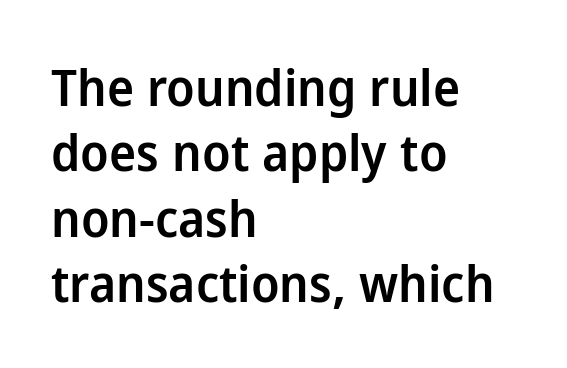
{"serif": "no", "italic": "no", "bold": "semi", "weight": "semibold", "width": "normal", "stroke_contrast": "low", "x_height": "medium", "monospaced": "no", "underline": "no", "align": "left", "line_spacing": "normal", "line_spacing_ratio": 1.28, "letter_spacing": "normal", "letter_spacing_em": 0.0, "glyph_px": 51}
